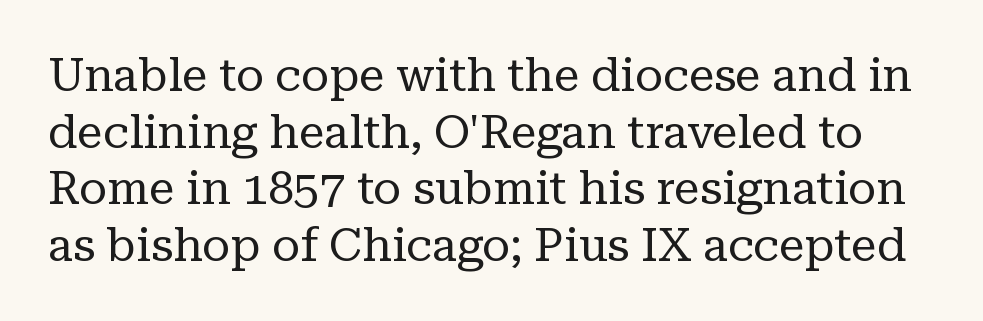
The image shows 46 px regular-weight serif type, upright; set line spacing 1.23x, normal letter spacing, not underlined; low stroke contrast and a medium x-height.
